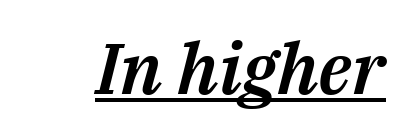
{"italic": "yes", "lean": "right", "slant_degrees": 14, "width": "normal", "stroke_contrast": "medium", "x_height": "medium", "monospaced": "no", "underline": "yes", "letter_spacing": "normal", "letter_spacing_em": 0.0, "glyph_px": 71}
